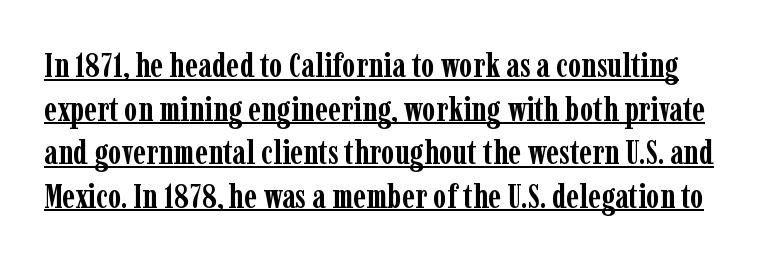
Baseline-to-baseline distance is the conventional proportion of letter height. This sample uses an upright cut, with every glyph sitting square on the baseline. A baseline rule has been typeset under these characters. Varying glyph widths throughout — classic text-font behaviour. Glyph-to-glyph distance matches everyday printed text.
